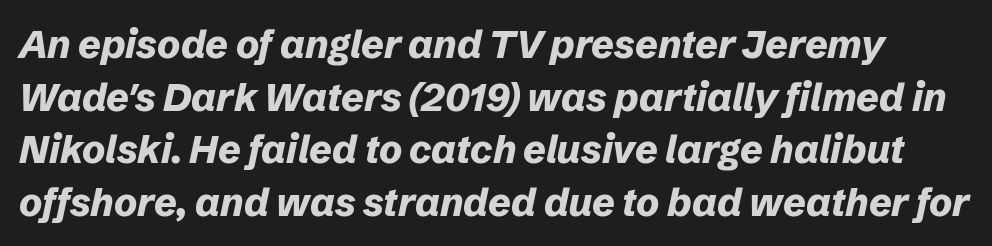
The rendering uses a bold face; every stroke is thick and dark. Slanted lettering throughout. The passage shown is typed in a proportional face where columns would drift. A typesetter would call this zero additional tracking. Leading matches the norm, producing a regular column. This rendering features lettering with no underline.
